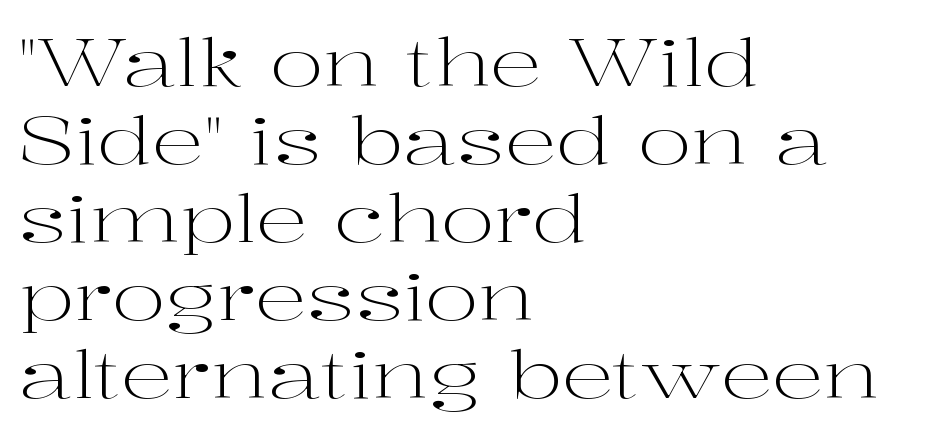
Q: Is the text bold? A: No.
Q: Is the text italic (slanted)? A: No, it is upright.
Q: Is the typeface a serif or a sans-serif typeface? A: Serif.
Q: Is the text underlined? A: No.
Q: How is the paragraph aligned? A: Left-aligned.
Q: Is the spacing between letters normal or unusually wide? A: Normal.
Q: Width (condensed, normal, or wide)? A: Wide.
Q: Stroke contrast? A: High.
Q: x-height? A: Medium.
Q: Monospaced? A: No.
